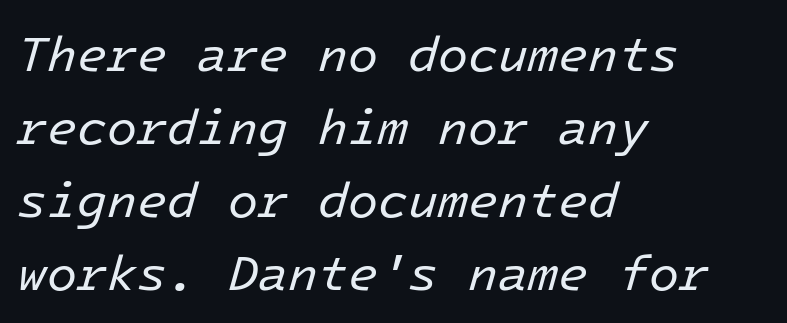
Q: Is the text bold? A: No.
Q: Is the text italic (slanted)? A: Yes, it leans right by about 16 degrees.
Q: Is the text underlined? A: No.
Q: How is the paragraph aligned? A: Left-aligned.
Q: Is the spacing between letters normal or unusually wide? A: Normal.
Q: Is the spacing between lines tight, normal or loose? A: Normal.
Q: Width (condensed, normal, or wide)? A: Normal.
Q: Stroke contrast? A: Low.
Q: x-height? A: Medium.
